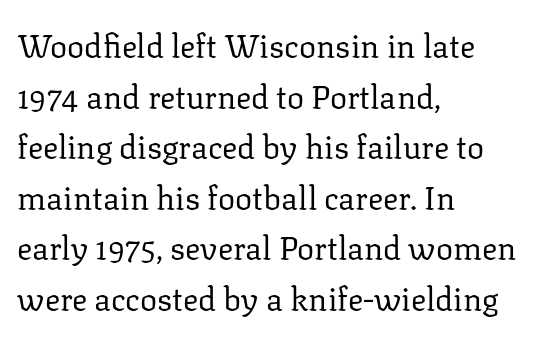
On a weight scale, this lands at 450 or below. In terms of letterform style, serifs are clearly present. Nothing unusual about the tracking: characters are spaced as the font intends. A typesetter would call this proportional, since set widths differ per character.
